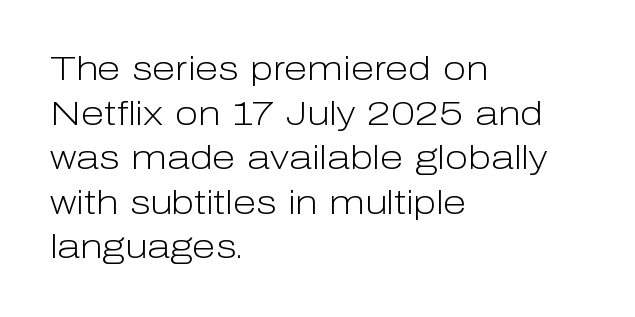
The image shows 34 px light sans-serif type, upright; set left-aligned, normal line spacing (1.31x), normal letter spacing, not underlined; low stroke contrast and a medium x-height.
